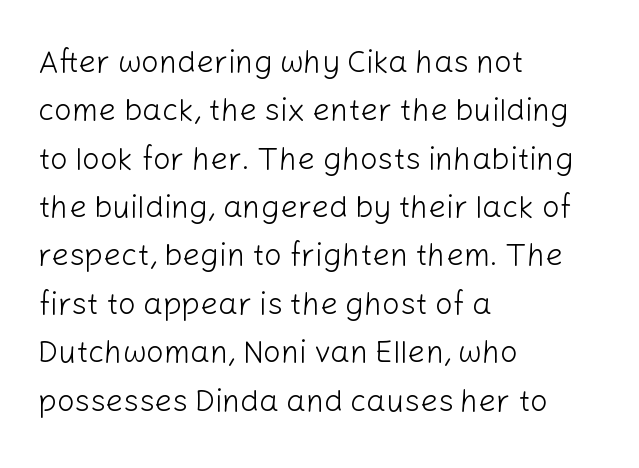
{"serif": "no", "italic": "no", "bold": "no", "weight": "light", "width": "normal", "stroke_contrast": "low", "x_height": "medium", "monospaced": "no", "underline": "no", "align": "left", "line_spacing": "normal", "line_spacing_ratio": 1.56, "letter_spacing": "normal", "letter_spacing_em": 0.0, "glyph_px": 31}
